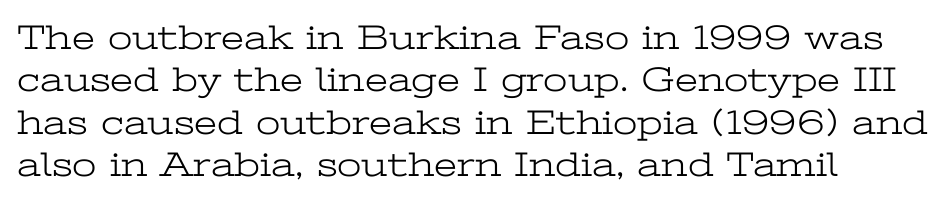
These lines are composed in type with serifs. How are the letters spaced? Ordinarily, with no added tracking. Posture: vertical. The typesetting does not lean heavy: it is not bold. Clear beneath every line of the passage.
